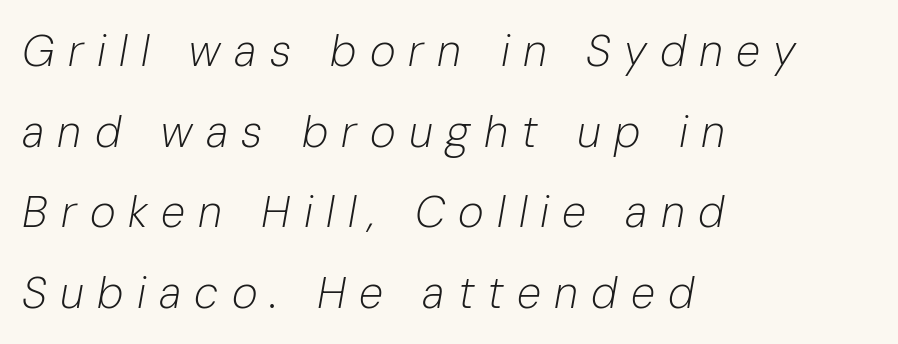
Nothing heavy about these letters — not bold at all. Spacing verdict: proportional, widths tailored to each character. The face used here is rendered with a markedly widened letterfit. Any mark beneath the type? The region is blank. Horizontal alignment here is leftward, the default for most running prose.
